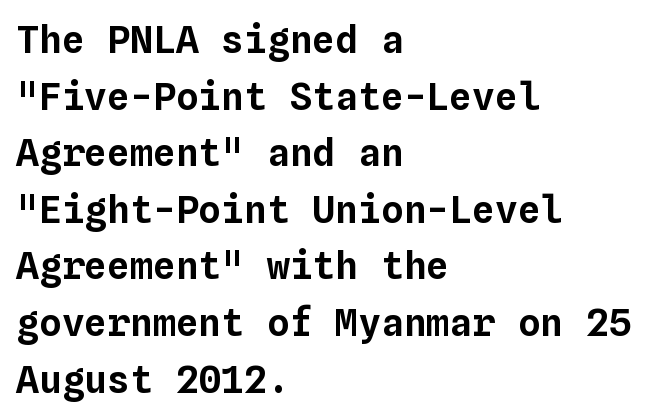
Q: Is the text italic (slanted)? A: No, it is upright.
Q: Is the text underlined? A: No.
Q: How is the paragraph aligned? A: Left-aligned.
Q: Is the spacing between letters normal or unusually wide? A: Normal.
Q: Is the spacing between lines tight, normal or loose? A: Normal.
Q: Width (condensed, normal, or wide)? A: Normal.
Q: Stroke contrast? A: Low.
Q: x-height? A: Medium.
Q: Monospaced? A: Yes.
